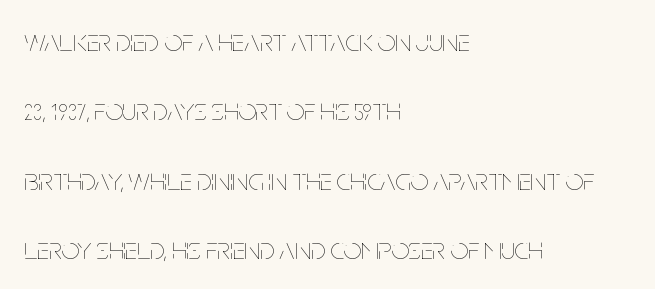
Q: Is the text bold? A: No.
Q: Is the text italic (slanted)? A: No, it is upright.
Q: Is the text underlined? A: No.
Q: How is the paragraph aligned? A: Left-aligned.
Q: Is the spacing between letters normal or unusually wide? A: Normal.
Q: Is the spacing between lines tight, normal or loose? A: Loose.
Q: Width (condensed, normal, or wide)? A: Condensed.
Q: Stroke contrast? A: Low.
Q: x-height? A: Large.
Q: Monospaced? A: No.
